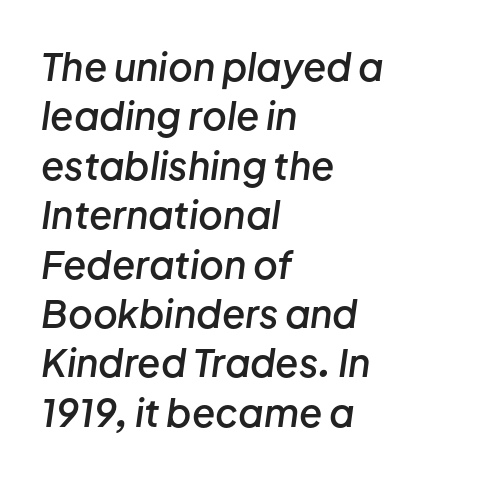
The face used here is rendered with its standard letterfit. Vertical spacing — default. A bare baseline throughout the passage. These lines are rendered in a variable-pitch font. Left-aligned paragraph, ragged on the right.
